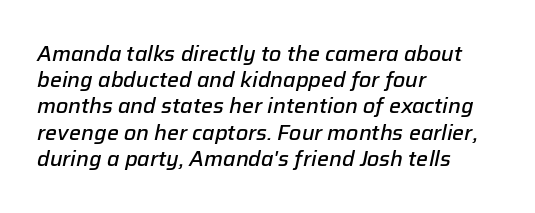
{"italic": "yes", "lean": "right", "slant_degrees": 12, "bold": "semi", "underline": "no", "align": "left", "line_spacing": "normal", "line_spacing_ratio": 1.25, "letter_spacing": "normal", "letter_spacing_em": 0.0, "glyph_px": 21}
